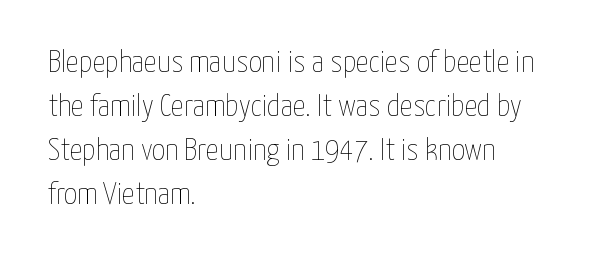
Casual observation: everything's shoved over to the left. Tall strokes in this sample are plumb rather than angled. The weight would be labelled regular, book, light, or lighter still. Letters rest on an invisible, unmarked baseline. This sample uses plain, unmodified letter spacing.
